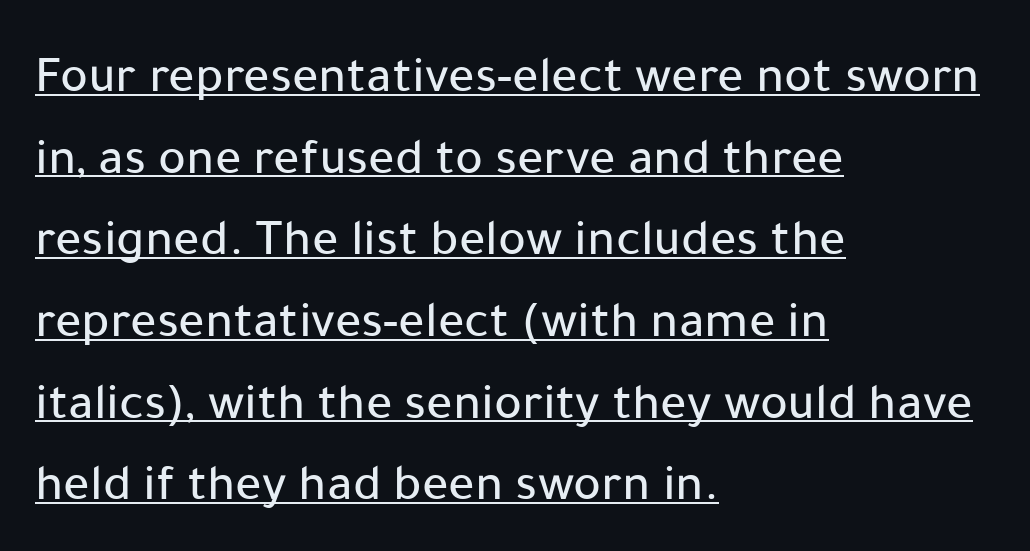
Q: Is the text italic (slanted)? A: No, it is upright.
Q: Is the typeface a serif or a sans-serif typeface? A: Sans-serif.
Q: Is the text underlined? A: Yes.
Q: How is the paragraph aligned? A: Left-aligned.
Q: Is the spacing between letters normal or unusually wide? A: Normal.
Q: Is the spacing between lines tight, normal or loose? A: Normal.
Q: Width (condensed, normal, or wide)? A: Normal.
Q: Stroke contrast? A: Low.
Q: x-height? A: Medium.
Q: Monospaced? A: No.
